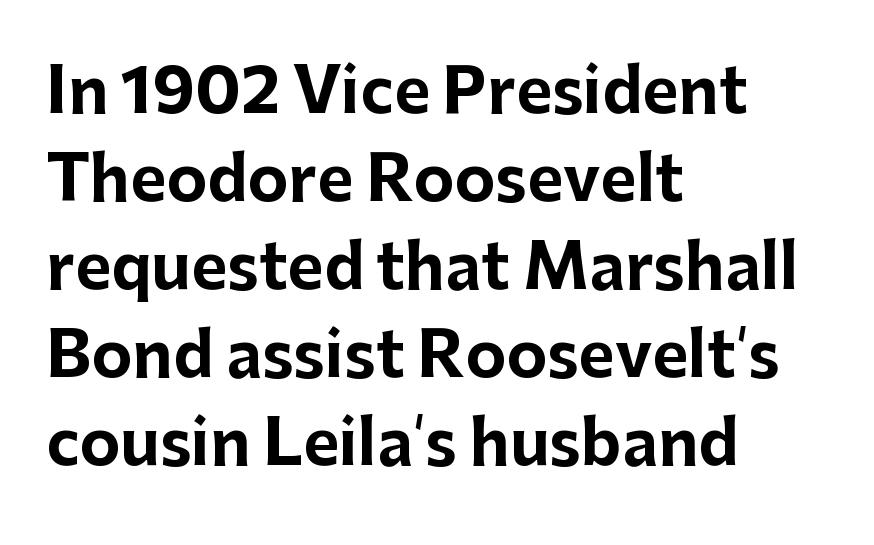
{"serif": "no", "italic": "no", "bold": "yes", "weight": "bold", "width": "normal", "stroke_contrast": "low", "x_height": "medium", "monospaced": "no", "underline": "no", "align": "left", "line_spacing": "normal", "line_spacing_ratio": 1.42, "letter_spacing": "normal", "letter_spacing_em": 0.0, "glyph_px": 62}
